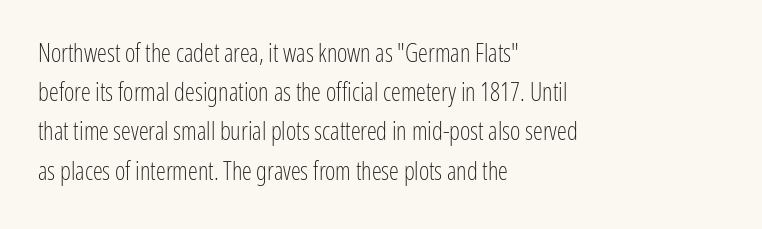
Q: Is the text bold? A: No.
Q: Is the text italic (slanted)? A: No, it is upright.
Q: Is the text underlined? A: No.
Q: How is the paragraph aligned? A: Left-aligned.
Q: Is the spacing between letters normal or unusually wide? A: Normal.
Q: Is the spacing between lines tight, normal or loose? A: Normal.
